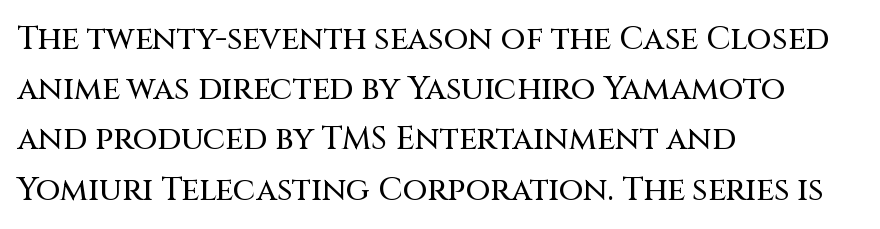
{"serif": "no", "italic": "no", "width": "normal", "stroke_contrast": "medium", "x_height": "large", "monospaced": "no", "underline": "no", "align": "left", "line_spacing": "normal", "line_spacing_ratio": 1.57, "letter_spacing": "normal", "letter_spacing_em": 0.0, "glyph_px": 32}
